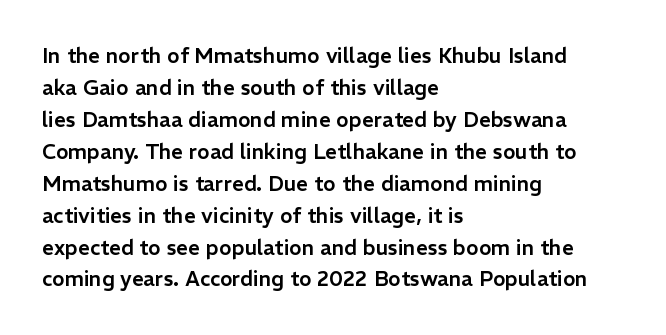
Q: Is the text italic (slanted)? A: No, it is upright.
Q: Is the text underlined? A: No.
Q: How is the paragraph aligned? A: Left-aligned.
Q: Is the spacing between letters normal or unusually wide? A: Normal.
Q: Is the spacing between lines tight, normal or loose? A: Normal.
